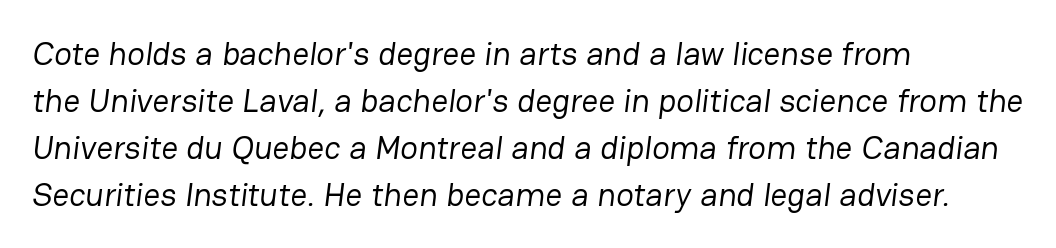
Q: Is the text bold? A: No.
Q: Is the typeface a serif or a sans-serif typeface? A: Sans-serif.
Q: Is the text underlined? A: No.
Q: How is the paragraph aligned? A: Left-aligned.
Q: Is the spacing between letters normal or unusually wide? A: Normal.
Q: Is the spacing between lines tight, normal or loose? A: Normal.
Q: Width (condensed, normal, or wide)? A: Normal.
Q: Stroke contrast? A: Low.
Q: x-height? A: Medium.
Q: Monospaced? A: No.
